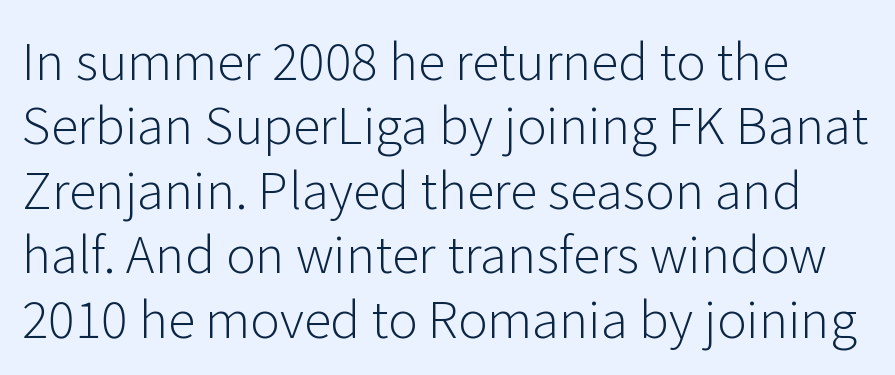
{"serif": "no", "italic": "no", "bold": "no", "weight": "light", "width": "normal", "stroke_contrast": "low", "x_height": "medium", "monospaced": "no", "underline": "no", "line_spacing": "normal", "line_spacing_ratio": 1.29, "letter_spacing": "normal", "letter_spacing_em": 0.0, "glyph_px": 50}
